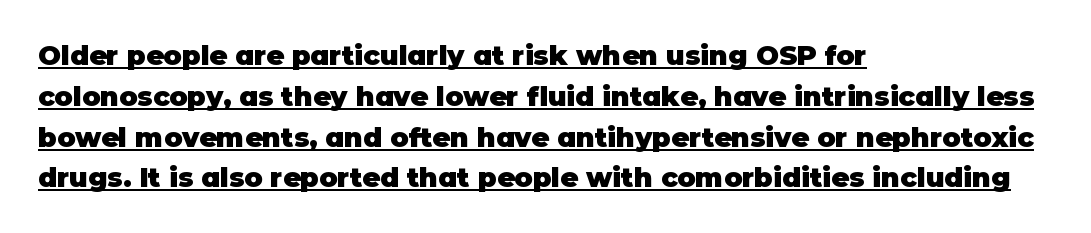
{"italic": "no", "bold": "yes", "underline": "yes", "align": "left", "line_spacing": "normal", "line_spacing_ratio": 1.51, "letter_spacing": "normal", "letter_spacing_em": 0.0, "glyph_px": 27}
